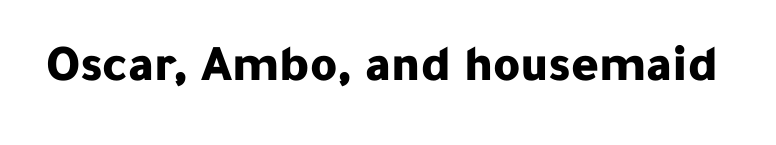
{"serif": "no", "italic": "no", "bold": "yes", "weight": "bold", "width": "normal", "stroke_contrast": "low", "x_height": "medium", "monospaced": "no", "underline": "no", "letter_spacing": "normal", "letter_spacing_em": 0.0, "glyph_px": 52}
